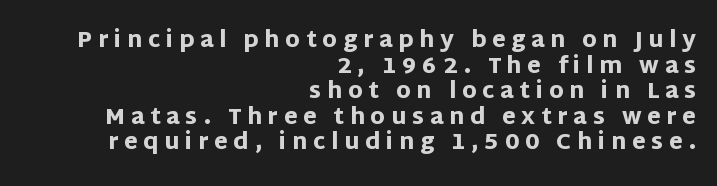
The image shows 22 px bold type, upright; set right-aligned, line spacing 1.16x, unusually wide letter spacing (+0.26 em), not underlined.
